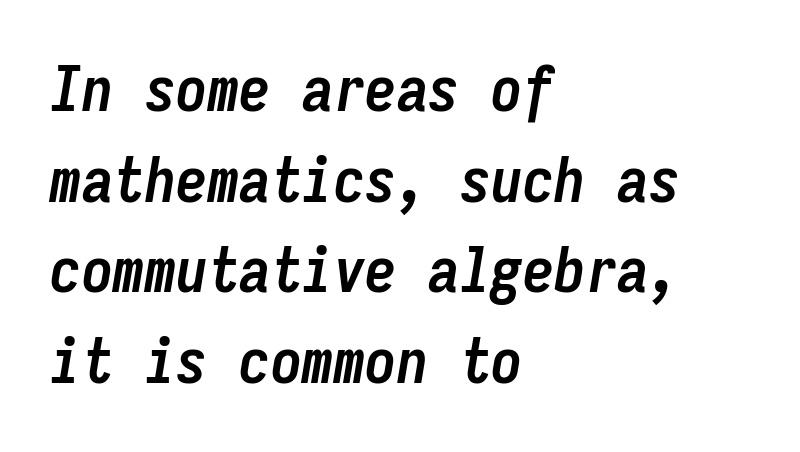
{"italic": "yes", "lean": "right", "slant_degrees": 9, "bold": "yes", "weight": "semibold", "width": "condensed", "stroke_contrast": "low", "x_height": "medium", "monospaced": "yes", "underline": "no", "align": "left", "line_spacing": "normal", "line_spacing_ratio": 1.44, "letter_spacing": "normal", "letter_spacing_em": 0.0, "glyph_px": 63}
